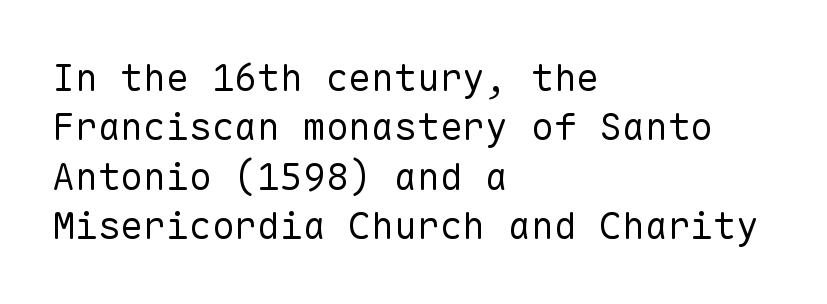
Every character sits straight up, as roman type does. The lines sit at an ordinary, default distance from one another. There is no visible air inserted between adjacent glyphs. You can tell from the bare stems that sans-serif type was used. Honestly, there is no underline to notice here at all. Nothing heavy about these letters — not bold at all.
